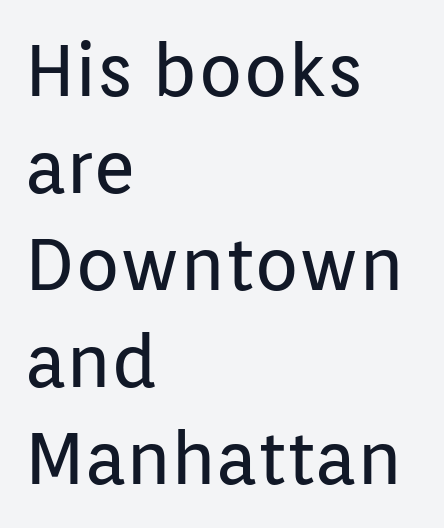
Q: Is the text bold? A: No.
Q: Is the text italic (slanted)? A: No, it is upright.
Q: Is the typeface a serif or a sans-serif typeface? A: Sans-serif.
Q: Is the text underlined? A: No.
Q: How is the paragraph aligned? A: Left-aligned.
Q: Is the spacing between letters normal or unusually wide? A: Normal.
Q: Is the spacing between lines tight, normal or loose? A: Normal.
Q: Width (condensed, normal, or wide)? A: Normal.
Q: Stroke contrast? A: Low.
Q: x-height? A: Medium.
Q: Monospaced? A: No.
